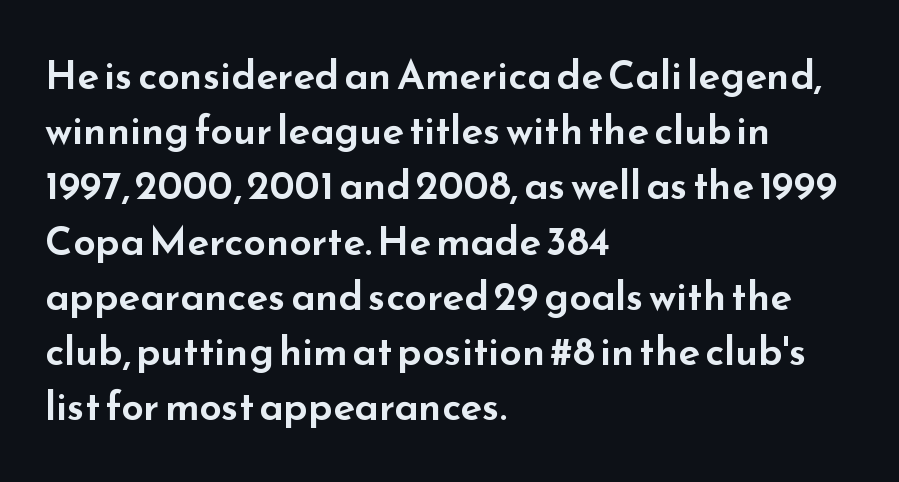
{"serif": "no", "italic": "no", "width": "wide", "stroke_contrast": "low", "x_height": "small", "monospaced": "no", "underline": "no", "align": "left", "line_spacing": "normal", "line_spacing_ratio": 1.38, "letter_spacing": "normal", "letter_spacing_em": 0.0, "glyph_px": 40}
